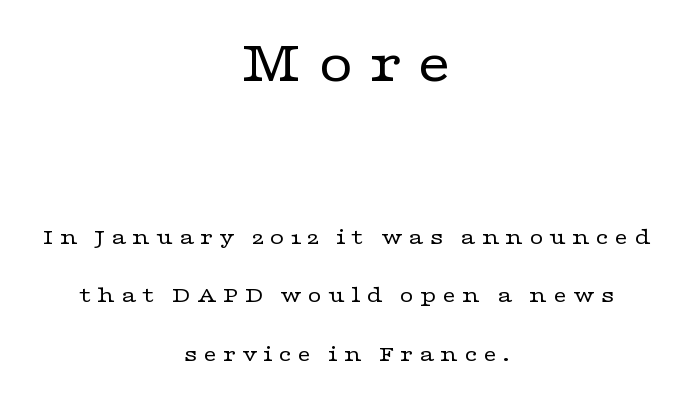
The image shows 61 px regular-weight, wide serif type, upright; set centered, loose line spacing (2.42x), unusually wide letter spacing (+0.23 em), not underlined; the first (top) block is 2.54x larger; low stroke contrast and a medium x-height.
